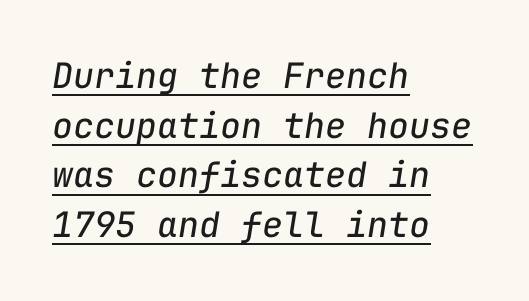
The face used here is monospaced, like something from a code editor. Stems and bowls with no extra thickness — not bold. Posture: slanted. Leftover space on each line is placed entirely after the last word. The face used here appears with an underline applied.
